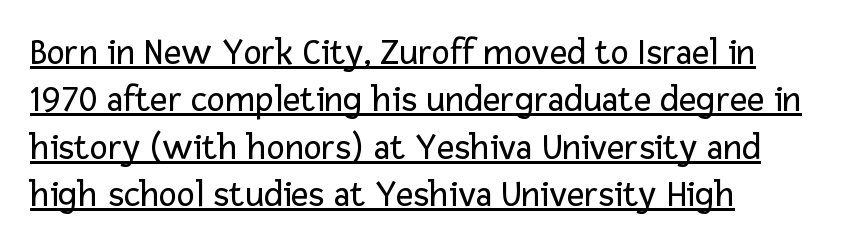
Q: Is the text bold? A: No.
Q: Is the text italic (slanted)? A: No, it is upright.
Q: Is the typeface a serif or a sans-serif typeface? A: Sans-serif.
Q: Is the text underlined? A: Yes.
Q: How is the paragraph aligned? A: Left-aligned.
Q: Is the spacing between letters normal or unusually wide? A: Normal.
Q: Is the spacing between lines tight, normal or loose? A: Normal.
Q: Width (condensed, normal, or wide)? A: Normal.
Q: Stroke contrast? A: Low.
Q: x-height? A: Medium.
Q: Monospaced? A: No.
